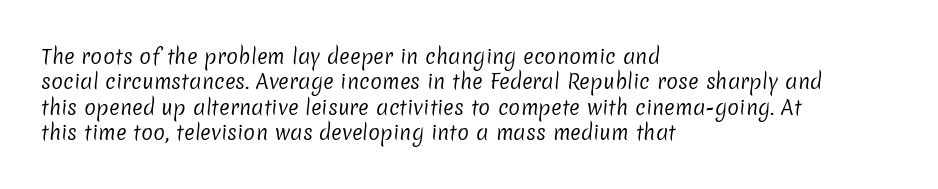
Q: Is the text bold? A: No.
Q: Is the text underlined? A: No.
Q: How is the paragraph aligned? A: Left-aligned.
Q: Is the spacing between letters normal or unusually wide? A: Normal.
Q: Is the spacing between lines tight, normal or loose? A: Normal.
